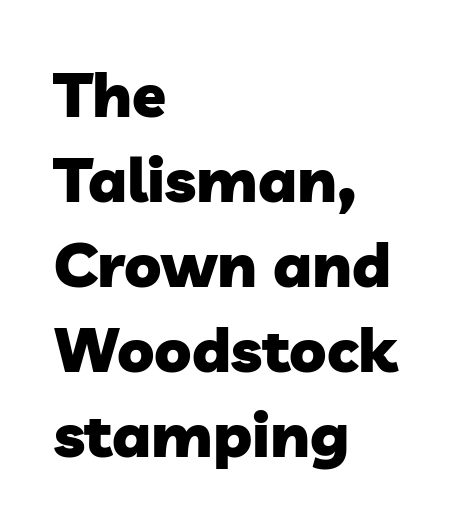
Quick note: underline off. These lines sit exactly where default settings would place them. Does extra space separate the letters? No, they use regular spacing. The text block is weighted toward the left margin, trailing off unevenly rightward.
